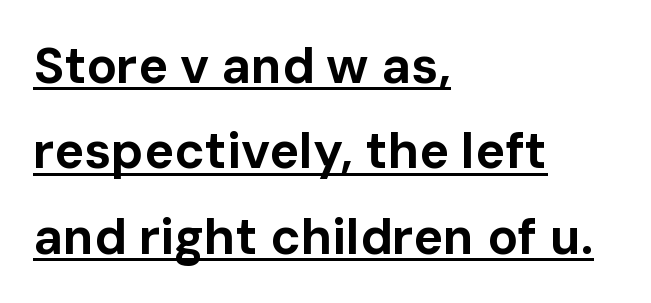
Q: Is the text bold? A: Yes.
Q: Is the text italic (slanted)? A: No, it is upright.
Q: Is the typeface a serif or a sans-serif typeface? A: Sans-serif.
Q: Is the text underlined? A: Yes.
Q: How is the paragraph aligned? A: Left-aligned.
Q: Is the spacing between letters normal or unusually wide? A: Normal.
Q: Width (condensed, normal, or wide)? A: Normal.
Q: Stroke contrast? A: Low.
Q: x-height? A: Medium.
Q: Monospaced? A: No.
